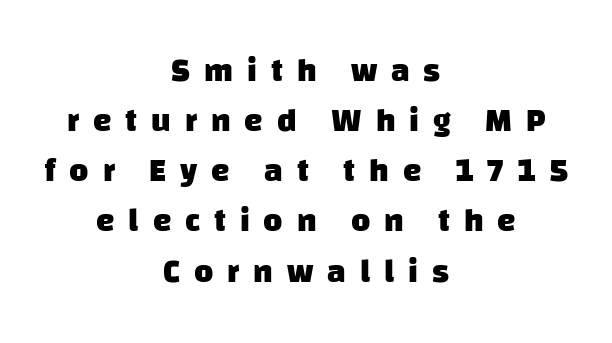
{"serif": "no", "bold": "yes", "weight": "heavy", "width": "normal", "stroke_contrast": "low", "x_height": "large", "monospaced": "no", "underline": "no", "align": "center", "line_spacing": "normal", "line_spacing_ratio": 1.52, "letter_spacing": "wide", "letter_spacing_em": 0.42, "glyph_px": 33}
